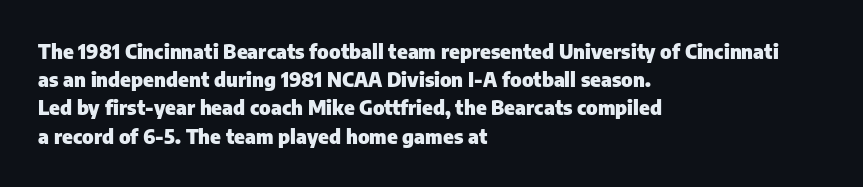
The image shows 20 px bold type, upright; set left-aligned, normal line spacing (1.41x), normal letter spacing, not underlined.
